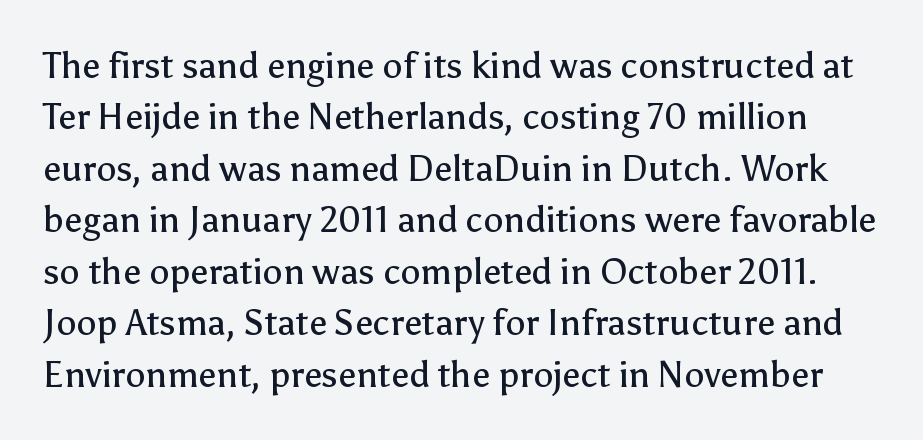
Q: Is the text bold? A: No.
Q: Is the text italic (slanted)? A: No, it is upright.
Q: Is the typeface a serif or a sans-serif typeface? A: Sans-serif.
Q: Is the text underlined? A: No.
Q: Is the spacing between letters normal or unusually wide? A: Normal.
Q: Is the spacing between lines tight, normal or loose? A: Normal.
Q: Width (condensed, normal, or wide)? A: Normal.
Q: Stroke contrast? A: Low.
Q: x-height? A: Medium.
Q: Monospaced? A: No.
